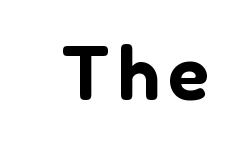
{"serif": "no", "italic": "no", "width": "normal", "stroke_contrast": "low", "x_height": "medium", "monospaced": "no", "underline": "no", "glyph_px": 75}
